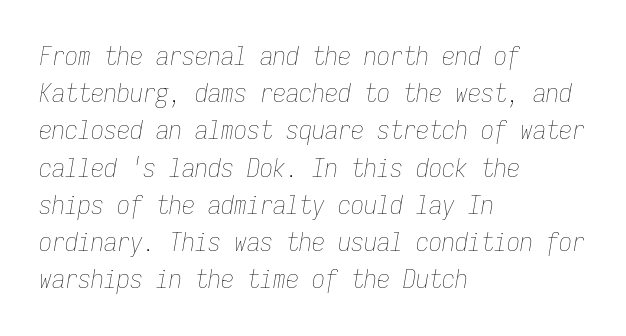
{"italic": "yes", "lean": "right", "slant_degrees": 9, "bold": "no", "underline": "no", "align": "left", "line_spacing": "normal", "line_spacing_ratio": 1.43, "letter_spacing": "normal", "letter_spacing_em": 0.0, "glyph_px": 26}
